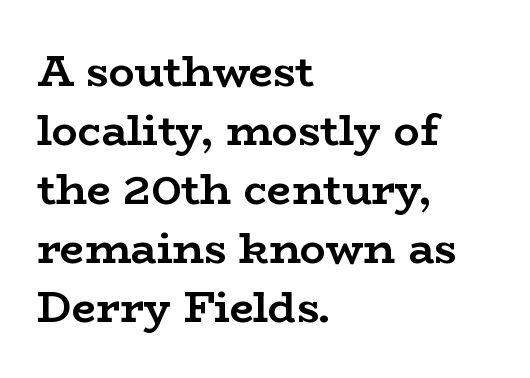
{"serif": "yes", "italic": "no", "bold": "yes", "weight": "semibold", "width": "wide", "stroke_contrast": "low", "x_height": "medium", "monospaced": "no", "underline": "no", "align": "left", "line_spacing": "normal", "line_spacing_ratio": 1.37, "letter_spacing": "normal", "letter_spacing_em": 0.0, "glyph_px": 43}
